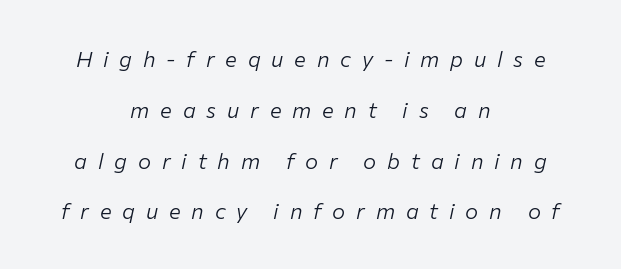
The letters look calm and open, with moderate or lighter stems. This rendering uses center alignment, leaving both contours irregular but symmetric. The zone under the glyphs is completely vacant. The passage shown stacks its lines with a broad gap.
